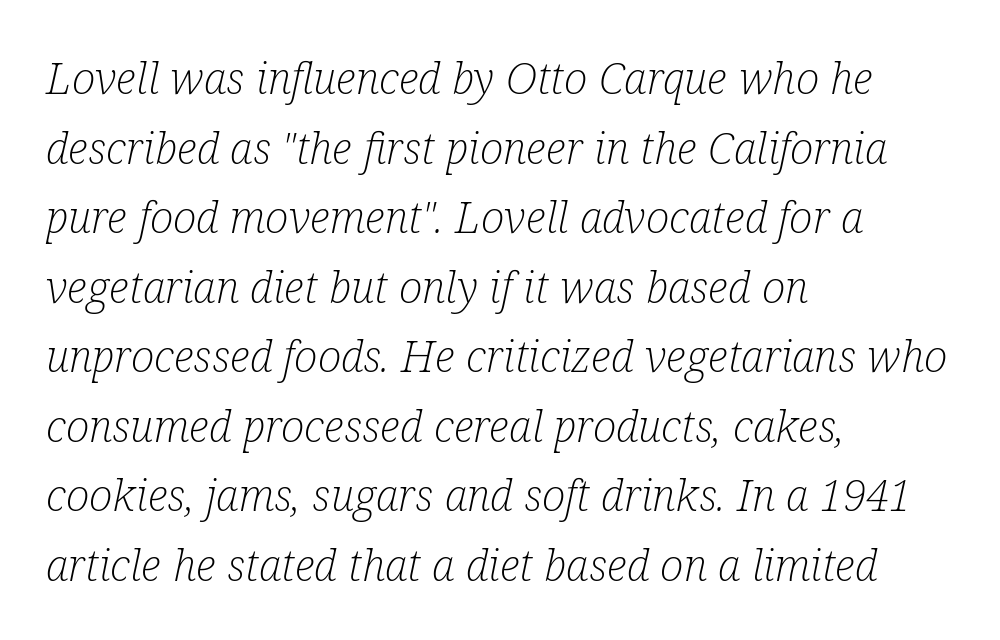
{"serif": "yes", "italic": "yes", "lean": "right", "slant_degrees": 12, "bold": "no", "weight": "light", "width": "condensed", "stroke_contrast": "low", "x_height": "medium", "monospaced": "no", "underline": "no", "align": "left", "line_spacing": "normal", "line_spacing_ratio": 1.58, "letter_spacing": "normal", "letter_spacing_em": 0.0, "glyph_px": 44}
